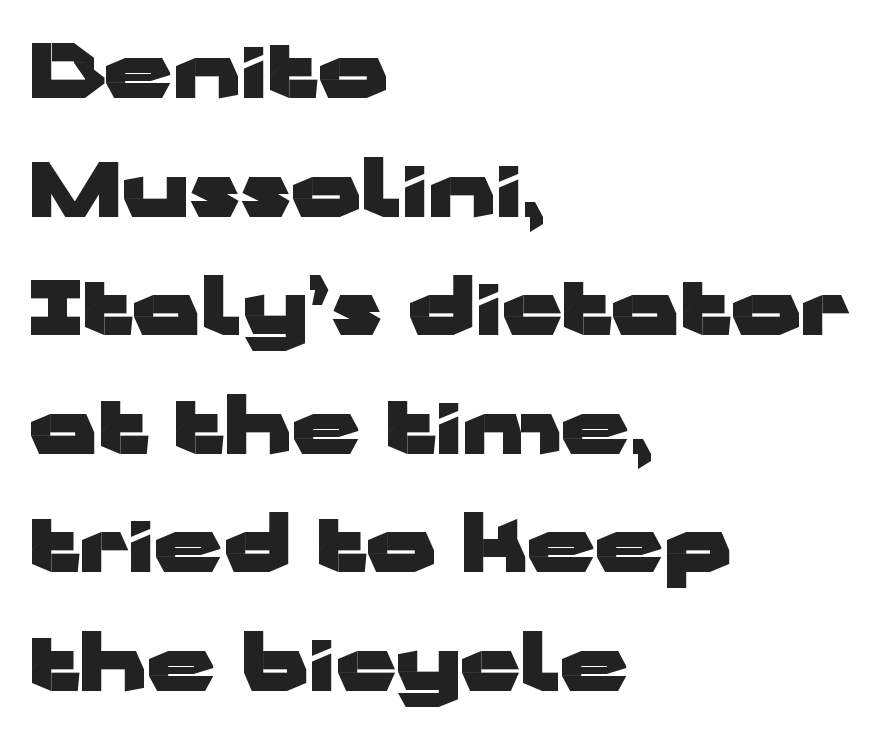
Q: Is the text bold? A: Yes.
Q: Is the text italic (slanted)? A: No, it is upright.
Q: Is the typeface a serif or a sans-serif typeface? A: Sans-serif.
Q: Is the text underlined? A: No.
Q: How is the paragraph aligned? A: Left-aligned.
Q: Is the spacing between letters normal or unusually wide? A: Normal.
Q: Is the spacing between lines tight, normal or loose? A: Normal.
Q: Width (condensed, normal, or wide)? A: Wide.
Q: Stroke contrast? A: Low.
Q: x-height? A: Medium.
Q: Monospaced? A: No.
